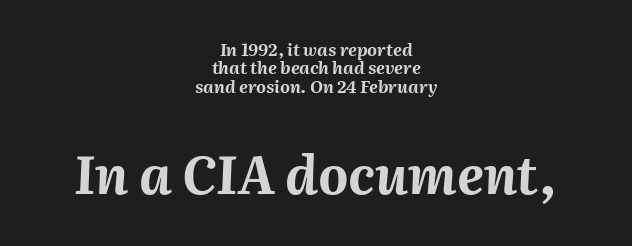
The image shows 52 px bold type, italic (leaning right); set centered, tight line spacing (1.08x), normal letter spacing, not underlined; the second (bottom) block is 3.06x larger; medium stroke contrast and a medium x-height.
